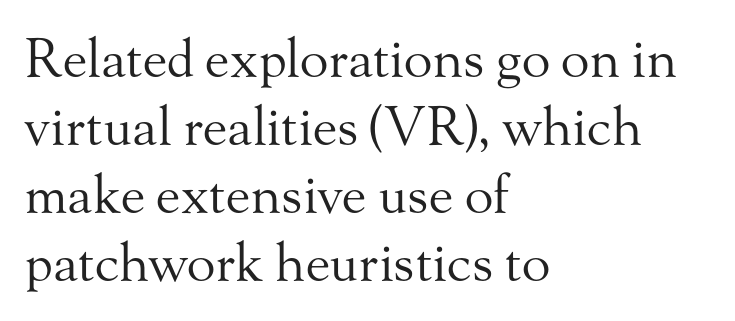
The image shows 53 px regular-weight serif type, upright; set left-aligned, normal line spacing (1.28x), normal letter spacing, not underlined; medium stroke contrast and a small x-height.
